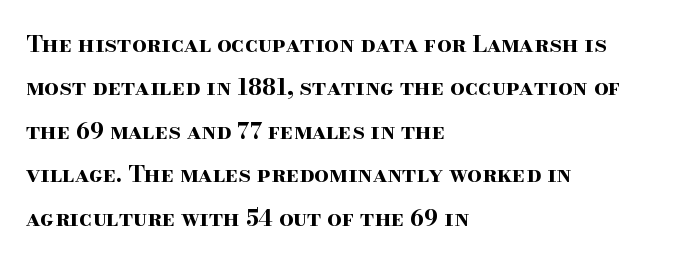
{"italic": "no", "bold": "yes", "underline": "no", "align": "left", "line_spacing_ratio": 1.89, "letter_spacing": "normal", "letter_spacing_em": 0.0, "glyph_px": 23}
